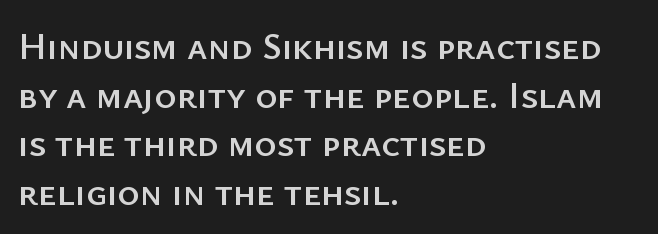
{"serif": "no", "italic": "no", "width": "normal", "stroke_contrast": "low", "x_height": "medium", "monospaced": "no", "underline": "no", "align": "left", "line_spacing": "normal", "line_spacing_ratio": 1.28, "letter_spacing": "normal", "letter_spacing_em": 0.0, "glyph_px": 38}
